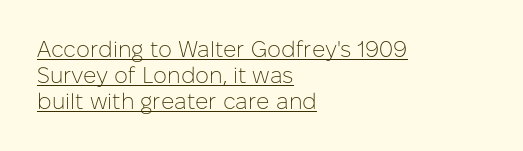
Beneath each row of characters lies a ruled line. Nothing heavy about these letters — not bold at all. The ragged edge is on the right, which tells us the setting is flush left. Designer's note — italics off, roman on. Here the glyphs are tracked normally, forming tight word shapes.
